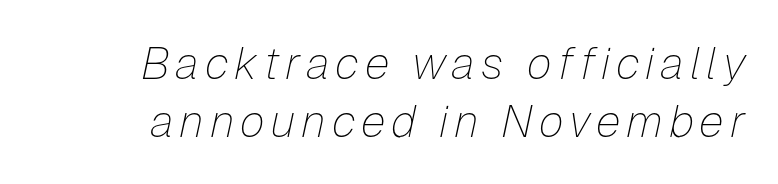
{"italic": "yes", "lean": "right", "slant_degrees": 12, "bold": "no", "weight": "thin", "width": "normal", "stroke_contrast": "low", "x_height": "medium", "monospaced": "no", "underline": "no", "align": "right", "line_spacing": "normal", "line_spacing_ratio": 1.28, "glyph_px": 45}
